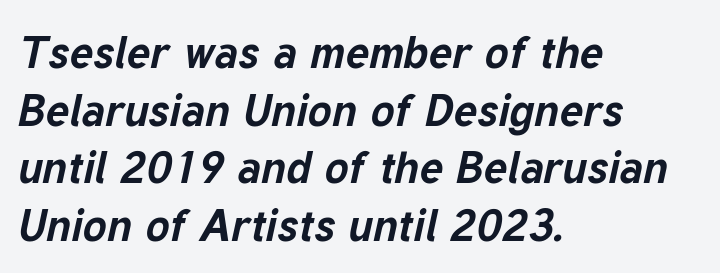
Q: Is the text bold? A: Yes.
Q: Is the text italic (slanted)? A: Yes, it leans right by about 12 degrees.
Q: Is the text underlined? A: No.
Q: How is the paragraph aligned? A: Left-aligned.
Q: Is the spacing between letters normal or unusually wide? A: Normal.
Q: Is the spacing between lines tight, normal or loose? A: Normal.
Q: Width (condensed, normal, or wide)? A: Normal.
Q: Stroke contrast? A: Low.
Q: x-height? A: Medium.
Q: Monospaced? A: No.
